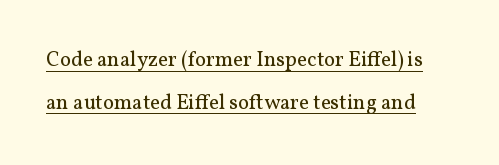
The image shows 21 px text type, upright; set loose line spacing (2.03x), normal letter spacing, underlined.
